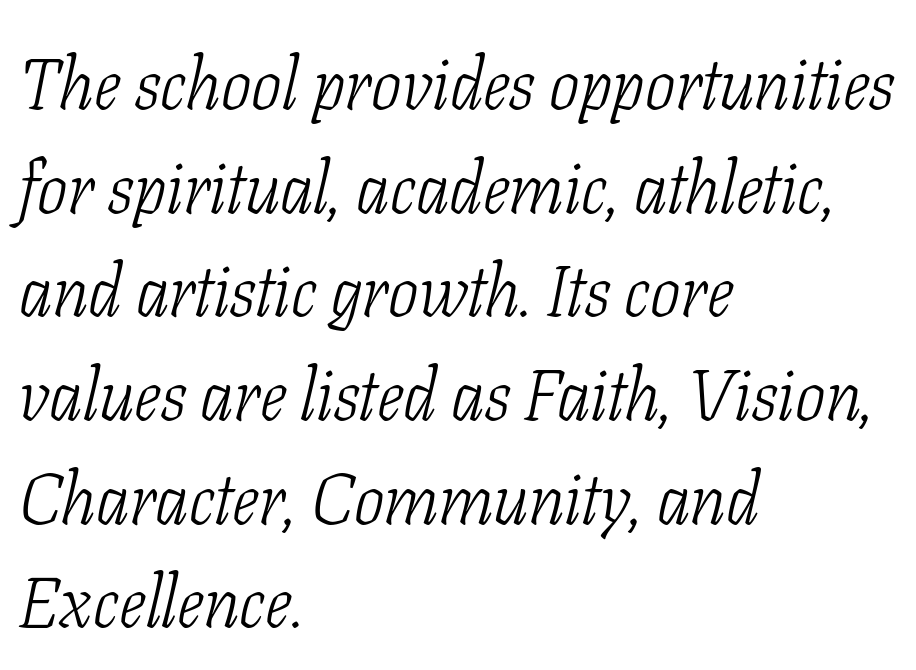
Reading down the block, your eye returns to a fixed left position each line. Here the designer chose a conventional face with non-uniform glyph widths. This rendering leaves character spacing at its baseline value. Note: serifs present on the glyphs. The font sits on the lighter half of the weight spectrum, regular included.
